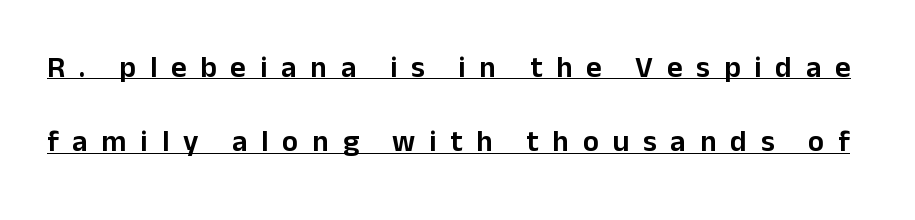
{"serif": "no", "italic": "no", "width": "normal", "stroke_contrast": "low", "x_height": "medium", "monospaced": "no", "underline": "yes", "line_spacing": "loose", "line_spacing_ratio": 2.48, "letter_spacing": "wide", "letter_spacing_em": 0.46, "glyph_px": 30}
